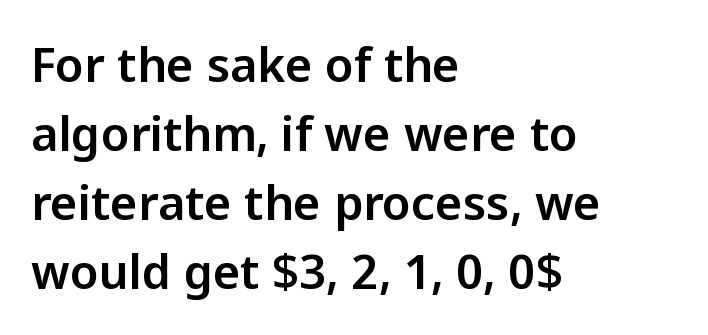
{"serif": "no", "italic": "no", "width": "normal", "stroke_contrast": "low", "x_height": "medium", "monospaced": "no", "underline": "no", "align": "left", "line_spacing": "normal", "line_spacing_ratio": 1.47, "letter_spacing": "normal", "letter_spacing_em": 0.0, "glyph_px": 47}
